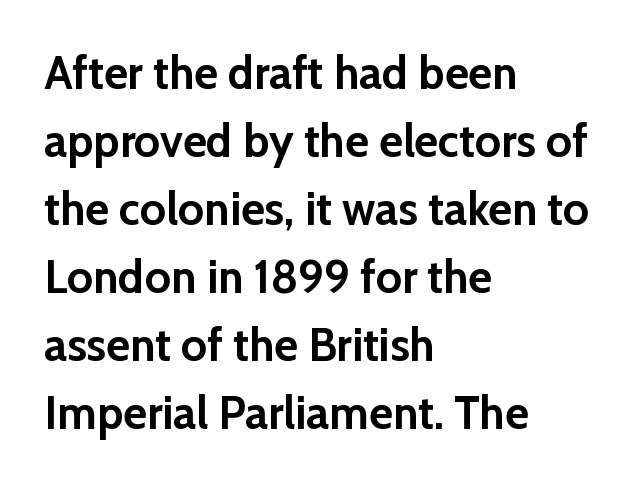
{"serif": "no", "italic": "no", "bold": "yes", "weight": "semibold", "width": "normal", "stroke_contrast": "low", "x_height": "medium", "monospaced": "no", "underline": "no", "align": "left", "line_spacing": "normal", "line_spacing_ratio": 1.48, "letter_spacing": "normal", "letter_spacing_em": 0.0, "glyph_px": 46}
